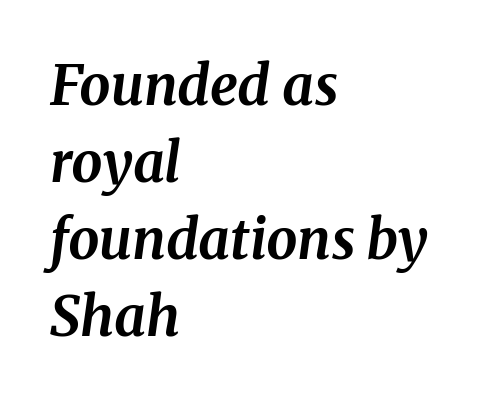
Q: Is the text bold? A: Yes.
Q: Is the text italic (slanted)? A: Yes, it leans right by about 8 degrees.
Q: Is the typeface a serif or a sans-serif typeface? A: Serif.
Q: Is the text underlined? A: No.
Q: How is the paragraph aligned? A: Left-aligned.
Q: Is the spacing between letters normal or unusually wide? A: Normal.
Q: Is the spacing between lines tight, normal or loose? A: Normal.
Q: Width (condensed, normal, or wide)? A: Normal.
Q: Stroke contrast? A: Medium.
Q: x-height? A: Medium.
Q: Monospaced? A: No.
